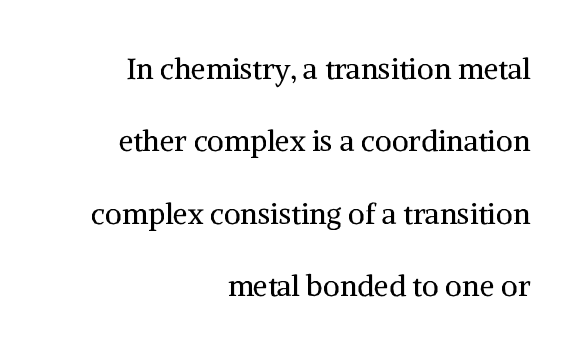
The image shows 29 px regular-weight serif type, upright; set right-aligned, loose line spacing (2.5x), normal letter spacing, not underlined; medium stroke contrast and a medium x-height.
